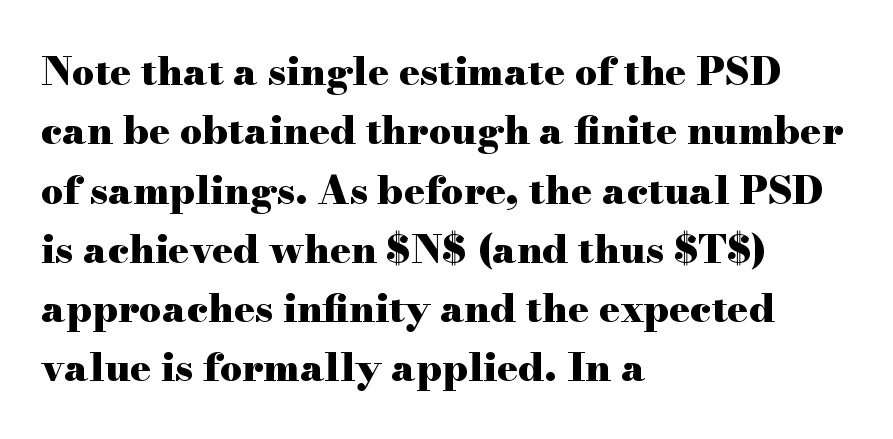
The image shows 39 px heavy, wide serif type, upright; set left-aligned, normal line spacing (1.52x), normal letter spacing, not underlined; high stroke contrast and a small x-height.
